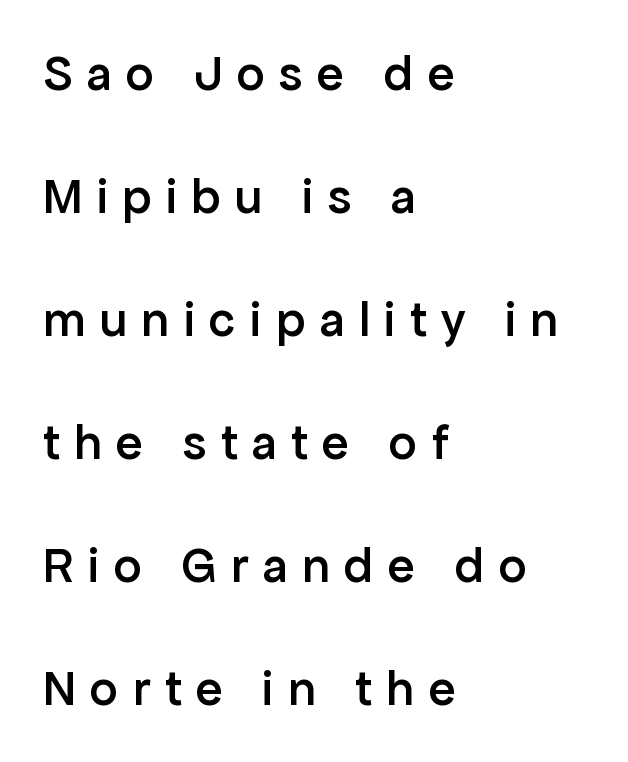
The image shows 50 px semibold sans-serif type, upright; set left-aligned, loose line spacing (2.46x), unusually wide letter spacing (+0.29 em), not underlined; low stroke contrast and a medium x-height.
